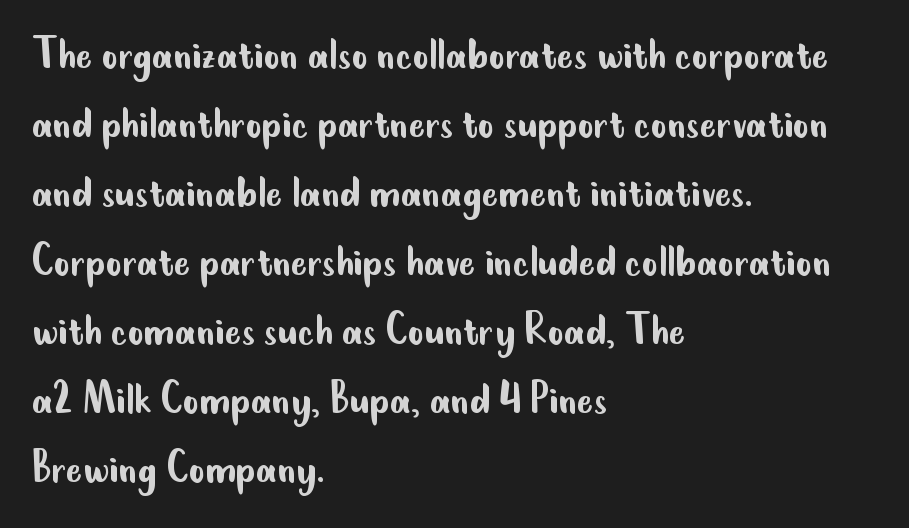
Q: Is the text bold? A: No.
Q: Is the text italic (slanted)? A: No, it is upright.
Q: Is the typeface a serif or a sans-serif typeface? A: Sans-serif.
Q: Is the text underlined? A: No.
Q: How is the paragraph aligned? A: Left-aligned.
Q: Is the spacing between letters normal or unusually wide? A: Normal.
Q: Is the spacing between lines tight, normal or loose? A: Normal.
Q: Width (condensed, normal, or wide)? A: Condensed.
Q: Stroke contrast? A: Low.
Q: x-height? A: Small.
Q: Monospaced? A: No.
